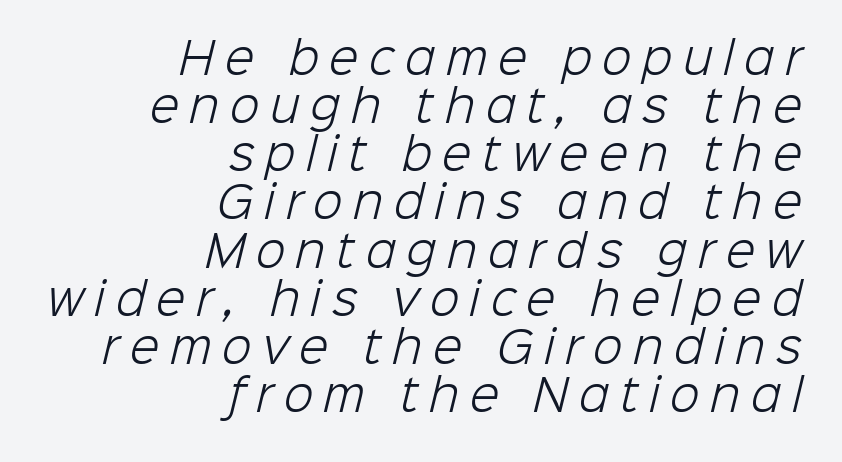
{"serif": "no", "bold": "no", "weight": "light", "width": "normal", "stroke_contrast": "low", "x_height": "medium", "monospaced": "no", "underline": "no", "align": "right", "line_spacing": "tight", "line_spacing_ratio": 1.12, "letter_spacing": "wide", "letter_spacing_em": 0.25, "glyph_px": 43}
